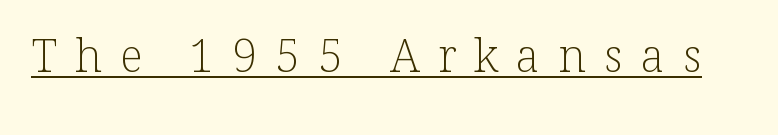
Is the stroke heavy? The answer is a plain regular-or-lighter. Looks like regular typesetting: each glyph gets only the width it needs. The letters stand straight up with perfectly vertical stems. Looks like someone drew a line under every word here.
